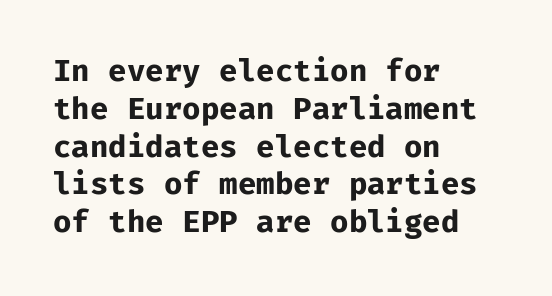
Anything drawn beneath the words? Only blank space. The rag falls on the right side of this text block. Leading: standard. Emphasis by weight is at full strength: bold. The specimen reads as upright at a glance.
